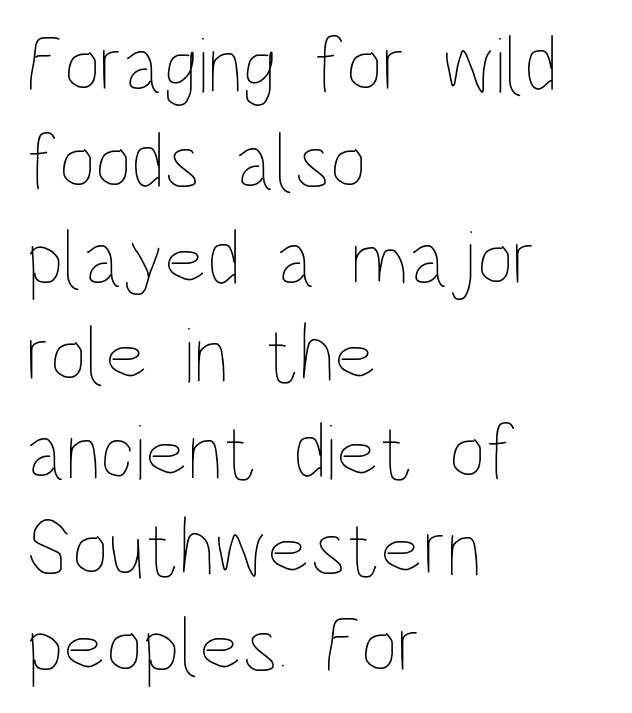
Clear beneath every line of the passage. Summary of weight: not heavy and not bold. Quick note: not italic, upright. Character widths vary here, with narrow letters taking less room than wide ones. Does the copy run flush right? No — it runs flush left. This rendering leaves character spacing at its baseline value.
